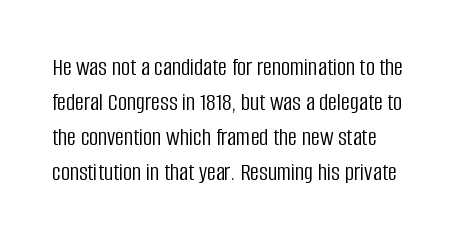
Q: Is the text bold? A: No.
Q: Is the text italic (slanted)? A: No, it is upright.
Q: Is the text underlined? A: No.
Q: How is the paragraph aligned? A: Left-aligned.
Q: Is the spacing between letters normal or unusually wide? A: Normal.
Q: Is the spacing between lines tight, normal or loose? A: Normal.
